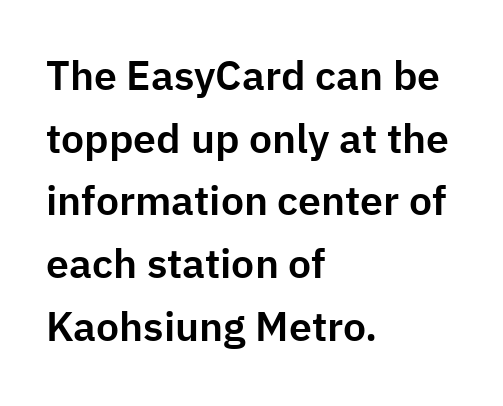
The image shows 41 px sans-serif type, upright; set left-aligned, normal line spacing (1.53x), normal letter spacing, not underlined; low stroke contrast and a medium x-height.
